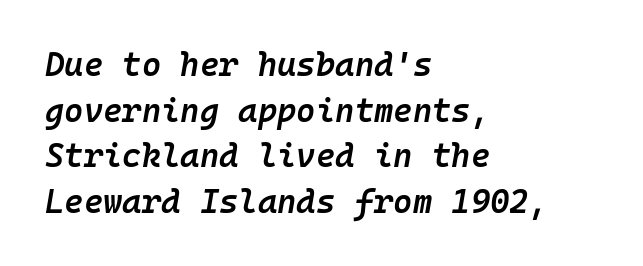
{"italic": "yes", "lean": "right", "slant_degrees": 10, "bold": "semi", "weight": "semibold", "width": "normal", "stroke_contrast": "low", "x_height": "medium", "monospaced": "yes", "underline": "no", "align": "left", "line_spacing": "normal", "line_spacing_ratio": 1.38, "letter_spacing": "normal", "letter_spacing_em": 0.0, "glyph_px": 33}
